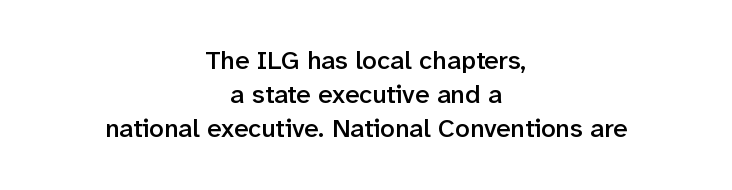
The image shows 26 px text type, upright; set centered, normal line spacing (1.31x), normal letter spacing, not underlined.
